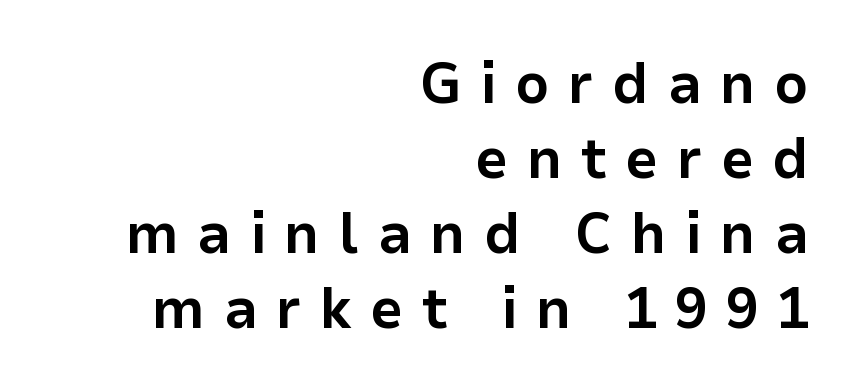
The image shows 59 px bold sans-serif type, upright; set right-aligned, normal line spacing (1.27x), unusually wide letter spacing (+0.31 em), not underlined; low stroke contrast and a medium x-height.
